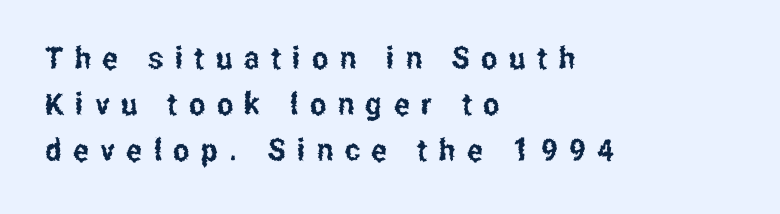
The gap between lines stays unmarked. It's the straight-up-and-down kind of type. The lines are quadded left. The letters carry no serifs — their stems end cleanly without finishing strokes.
